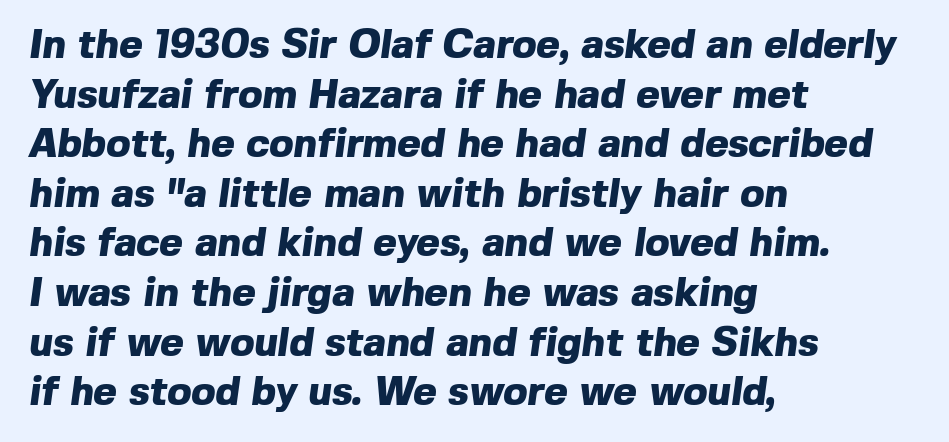
Q: Is the text bold? A: Yes.
Q: Is the typeface a serif or a sans-serif typeface? A: Sans-serif.
Q: Is the text underlined? A: No.
Q: How is the paragraph aligned? A: Left-aligned.
Q: Is the spacing between letters normal or unusually wide? A: Normal.
Q: Width (condensed, normal, or wide)? A: Normal.
Q: x-height? A: Medium.
Q: Monospaced? A: No.
